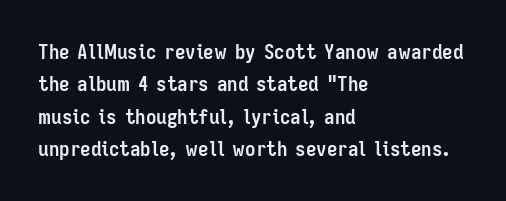
The image shows 21 px bold type, upright; set left-aligned, normal line spacing (1.54x), normal letter spacing, not underlined.
